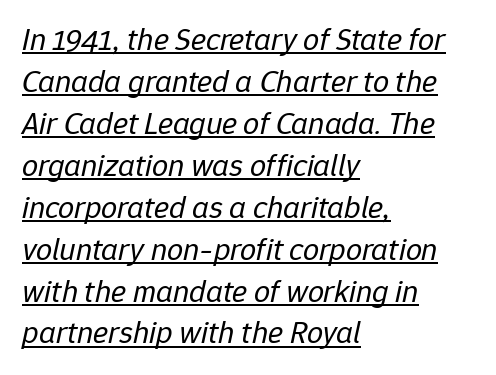
The image shows 32 px regular-weight type, italic (leaning right); set left-aligned, normal line spacing (1.31x), normal letter spacing, underlined; low stroke contrast and a medium x-height.
